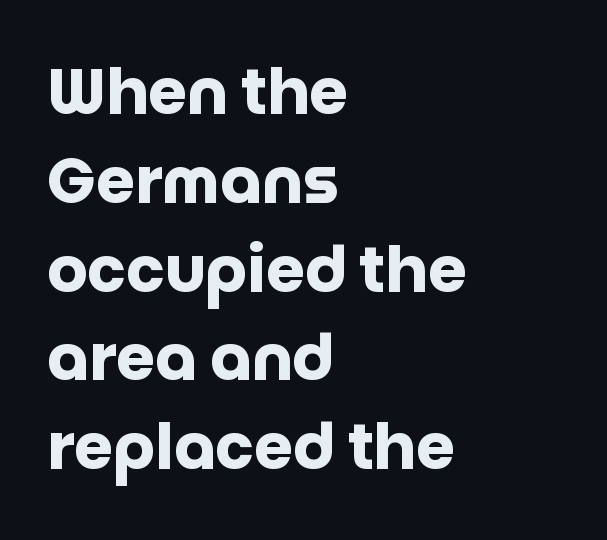
Q: Is the text bold? A: Yes.
Q: Is the text italic (slanted)? A: No, it is upright.
Q: Is the typeface a serif or a sans-serif typeface? A: Sans-serif.
Q: Is the text underlined? A: No.
Q: How is the paragraph aligned? A: Left-aligned.
Q: Is the spacing between letters normal or unusually wide? A: Normal.
Q: Is the spacing between lines tight, normal or loose? A: Normal.
Q: Width (condensed, normal, or wide)? A: Normal.
Q: Stroke contrast? A: Low.
Q: x-height? A: Large.
Q: Monospaced? A: No.
